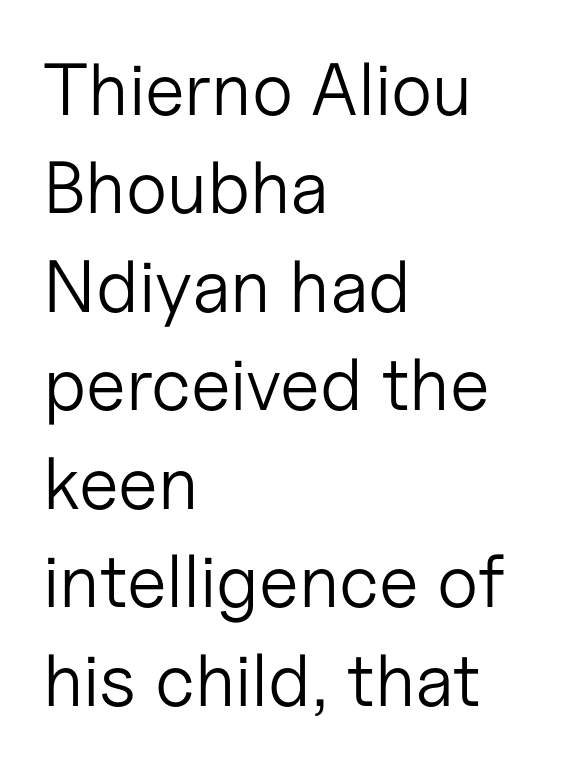
Q: Is the text bold? A: No.
Q: Is the text italic (slanted)? A: No, it is upright.
Q: Is the typeface a serif or a sans-serif typeface? A: Sans-serif.
Q: Is the text underlined? A: No.
Q: How is the paragraph aligned? A: Left-aligned.
Q: Is the spacing between letters normal or unusually wide? A: Normal.
Q: Is the spacing between lines tight, normal or loose? A: Normal.
Q: Width (condensed, normal, or wide)? A: Normal.
Q: Stroke contrast? A: Low.
Q: x-height? A: Medium.
Q: Monospaced? A: No.
